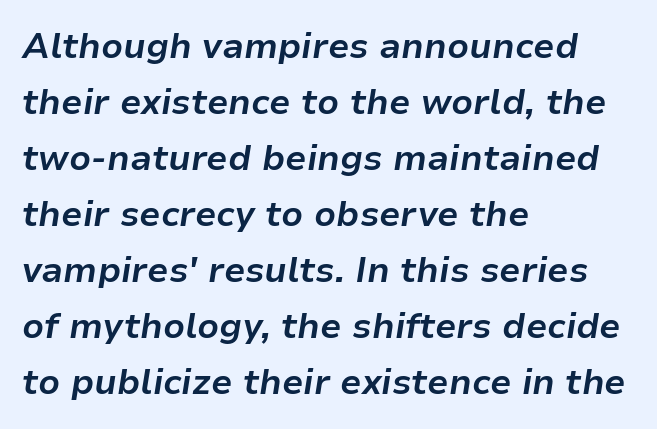
In terms of letterspacing, this is plain default setting. These lines are rendered in a variable-pitch font. Plenty of ink on the page — the face is bold. The lines are quadded left.
